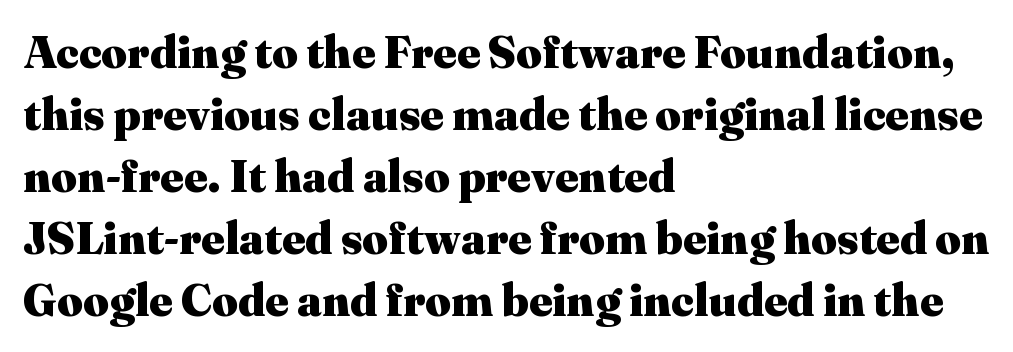
The image shows 45 px heavy serif type, upright; set left-aligned, normal line spacing (1.38x), normal letter spacing, not underlined; medium stroke contrast and a medium x-height.
